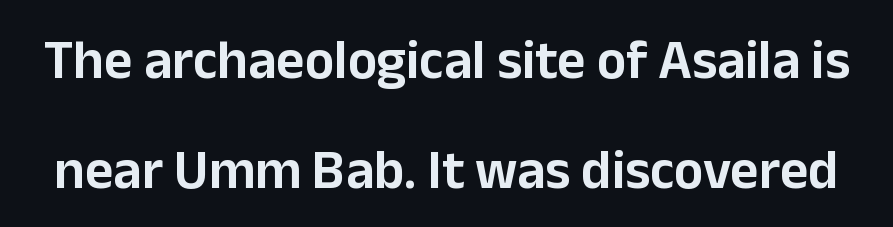
The image shows 55 px sans-serif type, upright; set loose line spacing (2.0x), normal letter spacing, not underlined; low stroke contrast and a medium x-height.
